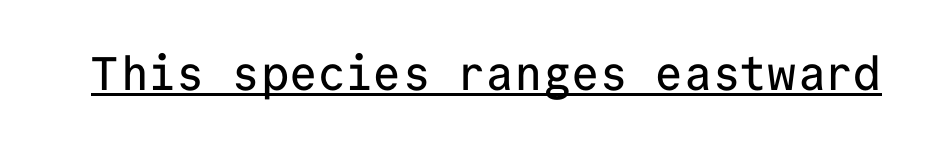
The lettering is marked with a stroke running underneath it. Each letter, wide or thin by design, is forced into the same width here. A typesetter would label this face a sans. Here the glyphs are tracked normally, forming tight word shapes.
